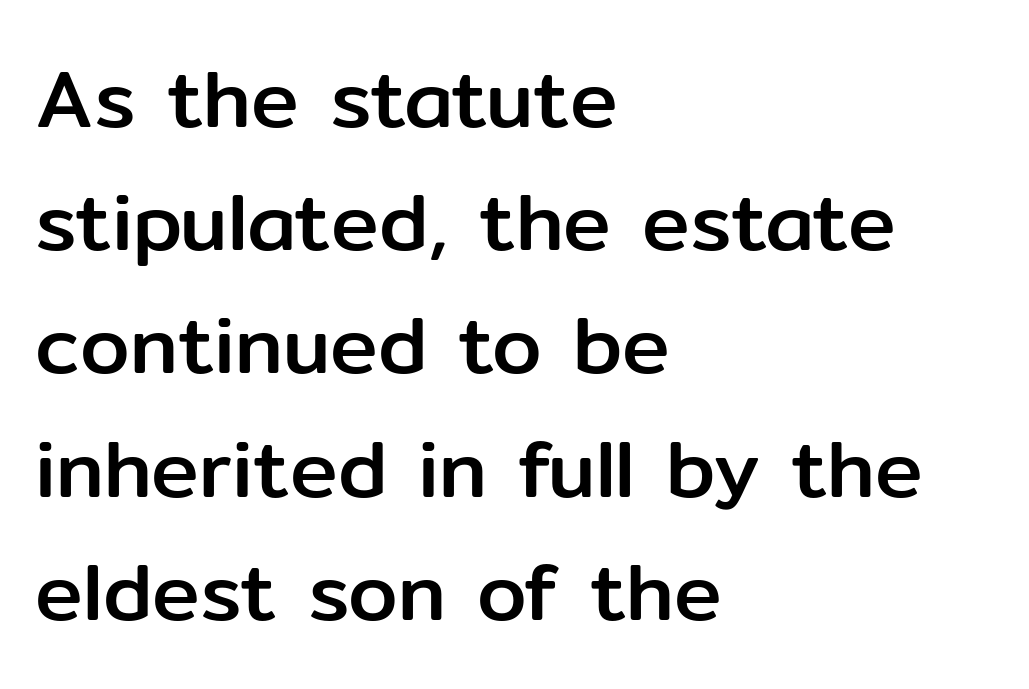
Q: Is the text italic (slanted)? A: No, it is upright.
Q: Is the typeface a serif or a sans-serif typeface? A: Sans-serif.
Q: Is the text underlined? A: No.
Q: How is the paragraph aligned? A: Left-aligned.
Q: Is the spacing between letters normal or unusually wide? A: Normal.
Q: Is the spacing between lines tight, normal or loose? A: Normal.
Q: Width (condensed, normal, or wide)? A: Normal.
Q: Stroke contrast? A: Low.
Q: x-height? A: Medium.
Q: Monospaced? A: No.
